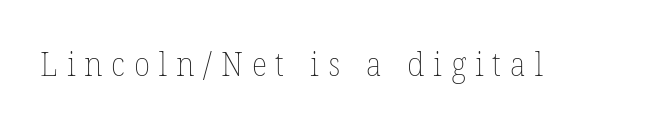
{"italic": "no", "bold": "no", "weight": "thin", "width": "normal", "stroke_contrast": "low", "x_height": "medium", "monospaced": "no", "underline": "no", "letter_spacing": "wide", "letter_spacing_em": 0.27, "glyph_px": 33}
